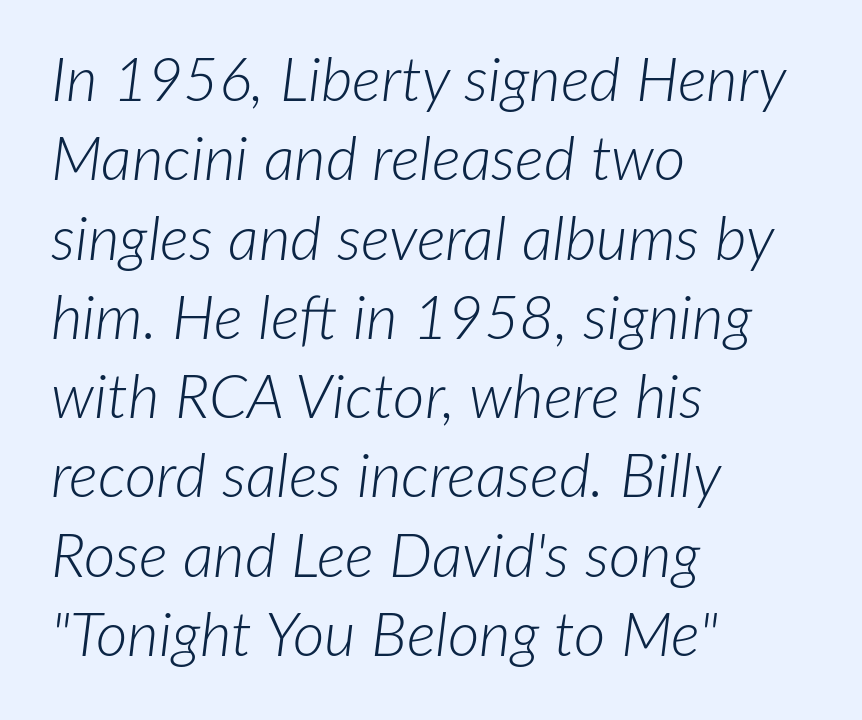
The image shows 61 px light type, italic (leaning right); set left-aligned, normal line spacing (1.3x), normal letter spacing, not underlined; low stroke contrast and a medium x-height.
